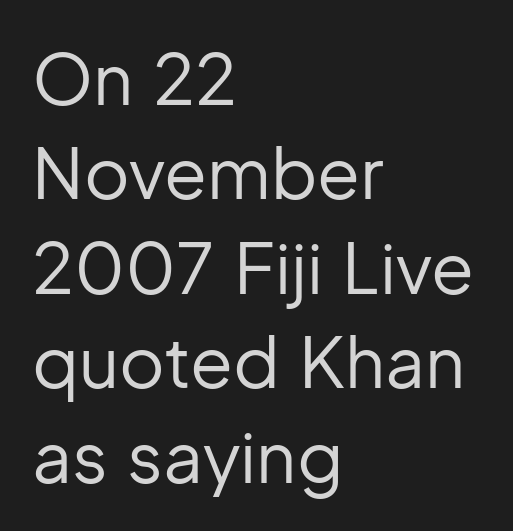
The image shows 70 px regular-weight sans-serif type, upright; set left-aligned, normal line spacing (1.35x), normal letter spacing, not underlined; low stroke contrast and a medium x-height.
